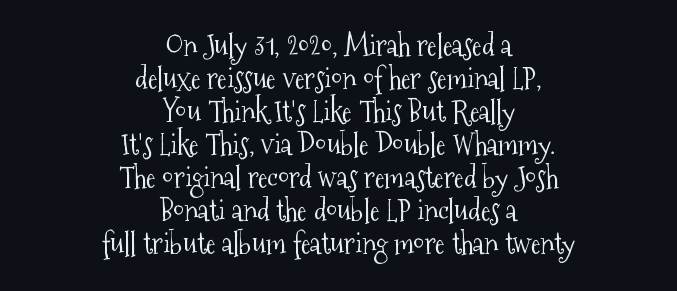
If you measured baseline to baseline, you'd find a short distance. Weight: not bold — regular or lighter. The passage shown is typed in a proportional face where columns would drift. Each line is balanced around a shared central axis. In terms of posture, this sample is upright.
